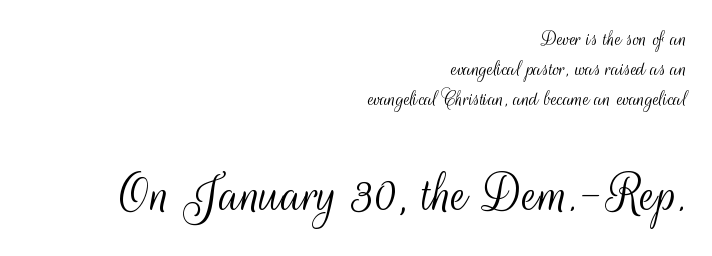
The image shows 58 px light, condensed sans-serif type; set right-aligned, normal line spacing (1.3x), normal letter spacing, not underlined; the second (bottom) block is 2.52x larger; medium stroke contrast and a small x-height.
